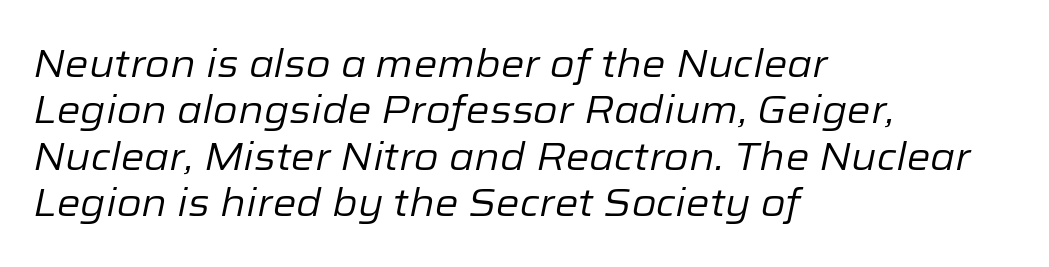
Slant detected: the letters are inclined. Each letter keeps its own natural width here, so spacing adapts to shape. Weight: in the light-to-regular range. Typeset ragged right — the left edge is the straight one. Nothing unusual about the tracking: characters are spaced as the font intends.
